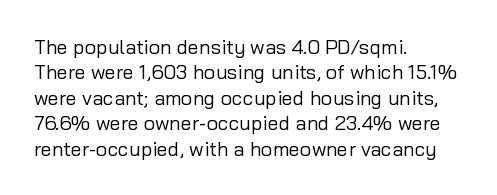
{"italic": "no", "bold": "no", "underline": "no", "align": "left", "line_spacing": "normal", "line_spacing_ratio": 1.27, "letter_spacing": "normal", "letter_spacing_em": 0.0, "glyph_px": 20}
